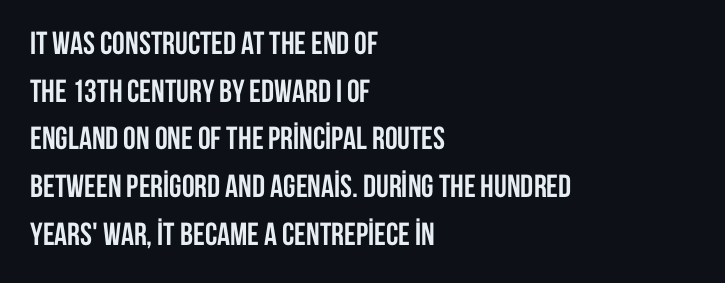
The image shows 32 px semibold, condensed sans-serif type, upright; set left-aligned, normal line spacing (1.49x), normal letter spacing, not underlined; low stroke contrast and a large x-height.
